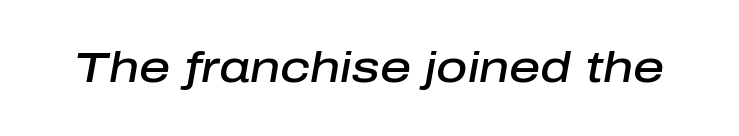
{"italic": "yes", "lean": "right", "slant_degrees": 10, "bold": "semi", "weight": "semibold", "width": "normal", "stroke_contrast": "low", "x_height": "medium", "monospaced": "no", "underline": "no", "letter_spacing": "normal", "letter_spacing_em": 0.0, "glyph_px": 43}
